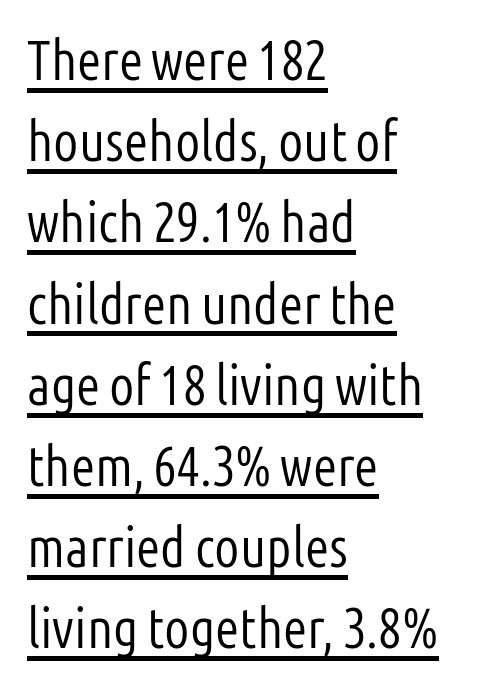
The image shows 56 px light, condensed sans-serif type, upright; set left-aligned, normal line spacing (1.45x), normal letter spacing, underlined; low stroke contrast and a medium x-height.
